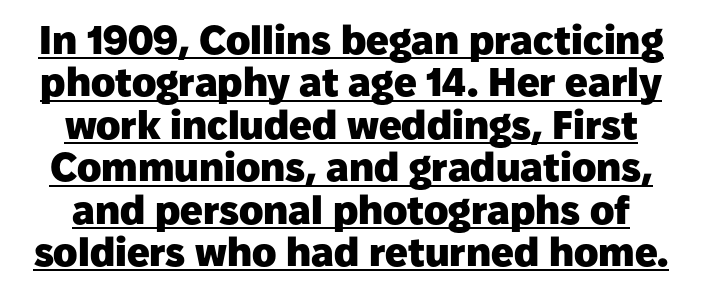
Pretty heavy lettering here — definitely bold. Each letter keeps its own natural width here, so spacing adapts to shape. No italicization has been applied; the sample stays upright. Nobody touched the tracking dial on this one. This sample carries an underscore along the baseline area.
